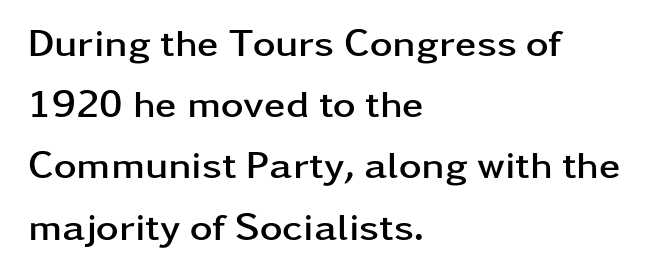
{"serif": "no", "italic": "no", "bold": "yes", "weight": "semibold", "width": "wide", "stroke_contrast": "low", "x_height": "medium", "monospaced": "no", "underline": "no", "align": "left", "line_spacing": "normal", "line_spacing_ratio": 1.57, "letter_spacing": "normal", "letter_spacing_em": 0.0, "glyph_px": 39}
